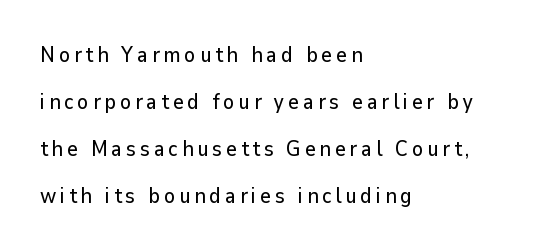
Q: Is the text italic (slanted)? A: No, it is upright.
Q: Is the text underlined? A: No.
Q: How is the paragraph aligned? A: Left-aligned.
Q: Is the spacing between lines tight, normal or loose? A: Loose.
